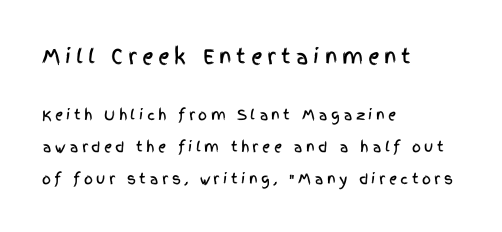
{"italic": "no", "underline": "no", "align": "left", "line_spacing": "loose", "line_spacing_ratio": 2.29, "letter_spacing": "wide", "letter_spacing_em": 0.24, "larger_block": "first", "size_ratio": 1.43, "glyph_px": 20}
